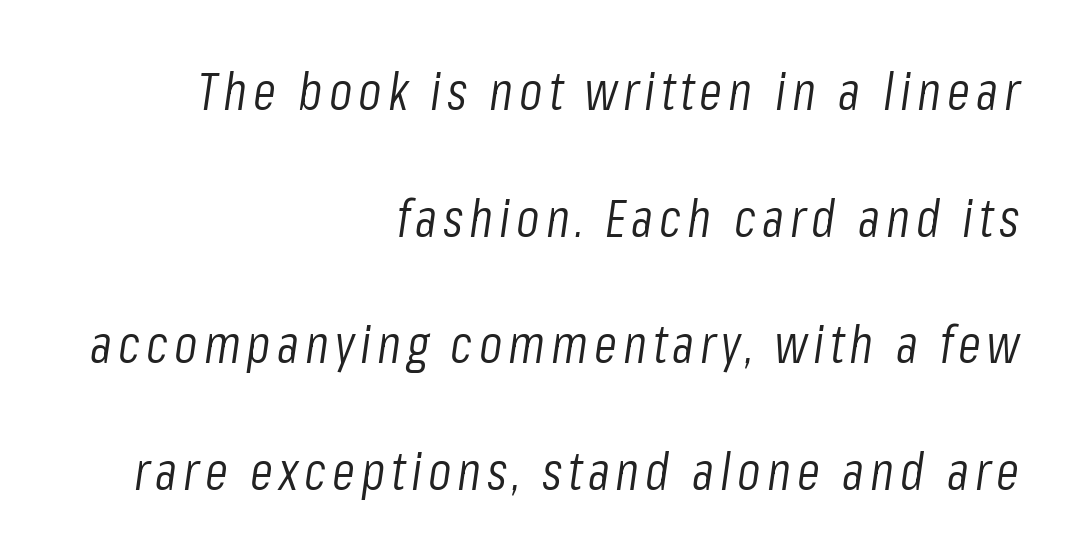
The image shows 53 px light, condensed type, italic (leaning right); set right-aligned, loose line spacing (2.39x), not underlined; low stroke contrast and a medium x-height.
